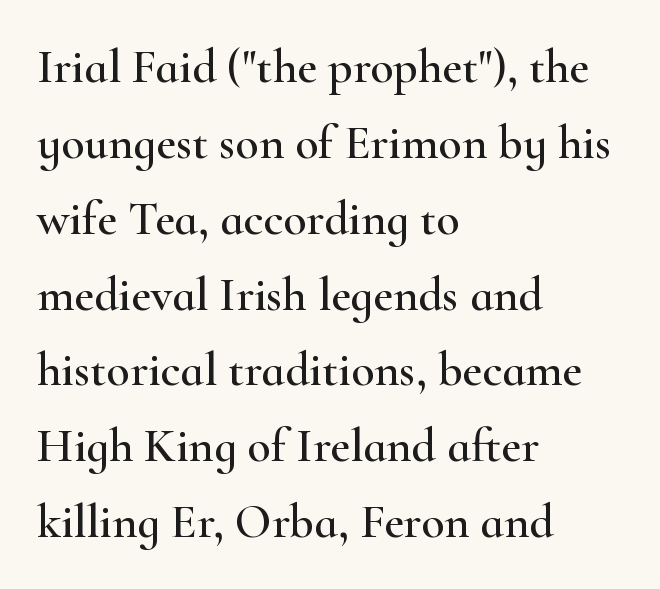
Q: Is the text italic (slanted)? A: No, it is upright.
Q: Is the typeface a serif or a sans-serif typeface? A: Serif.
Q: Is the text underlined? A: No.
Q: How is the paragraph aligned? A: Left-aligned.
Q: Is the spacing between letters normal or unusually wide? A: Normal.
Q: Is the spacing between lines tight, normal or loose? A: Normal.
Q: Width (condensed, normal, or wide)? A: Wide.
Q: Stroke contrast? A: High.
Q: x-height? A: Small.
Q: Monospaced? A: No.
